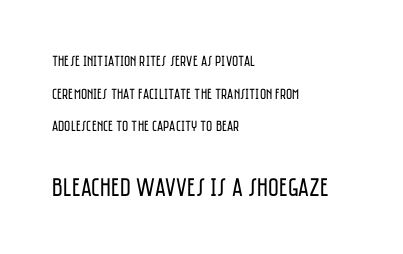
The image shows 26 px text type, upright; set left-aligned, loose line spacing (2.18x), normal letter spacing, not underlined; the second (bottom) block is 1.73x larger.
